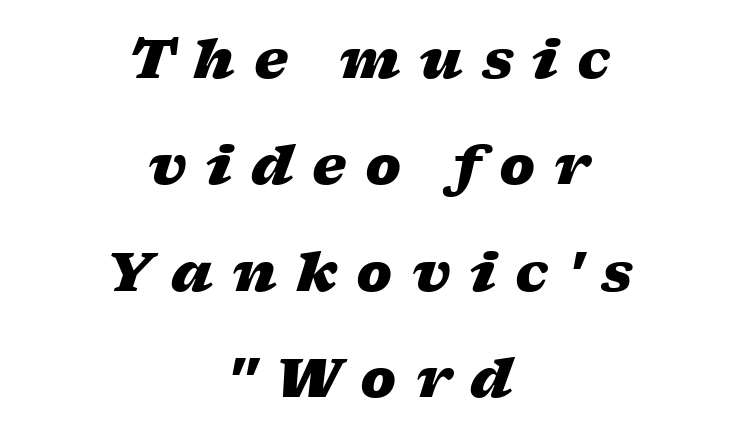
Q: Is the text bold? A: Yes.
Q: Is the text italic (slanted)? A: Yes, it leans right by about 17 degrees.
Q: Is the text underlined? A: No.
Q: How is the paragraph aligned? A: Centered.
Q: Is the spacing between letters normal or unusually wide? A: Unusually wide.
Q: Is the spacing between lines tight, normal or loose? A: Loose.
Q: Width (condensed, normal, or wide)? A: Wide.
Q: Stroke contrast? A: Low.
Q: x-height? A: Medium.
Q: Monospaced? A: No.
